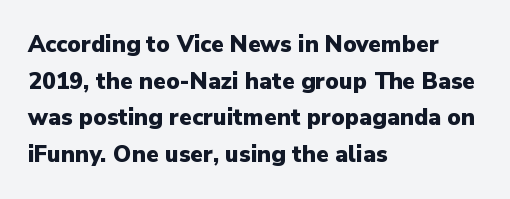
{"italic": "no", "bold": "yes", "underline": "no", "align": "left", "line_spacing": "normal", "line_spacing_ratio": 1.59, "letter_spacing": "normal", "letter_spacing_em": 0.0, "glyph_px": 23}
